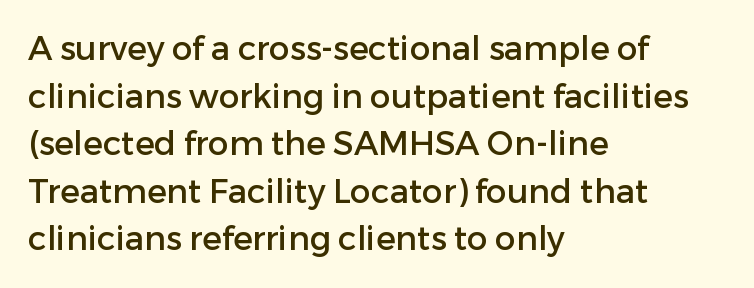
Q: Is the text italic (slanted)? A: No, it is upright.
Q: Is the typeface a serif or a sans-serif typeface? A: Sans-serif.
Q: Is the text underlined? A: No.
Q: How is the paragraph aligned? A: Left-aligned.
Q: Is the spacing between letters normal or unusually wide? A: Normal.
Q: Is the spacing between lines tight, normal or loose? A: Normal.
Q: Width (condensed, normal, or wide)? A: Normal.
Q: Stroke contrast? A: Low.
Q: x-height? A: Medium.
Q: Monospaced? A: No.
